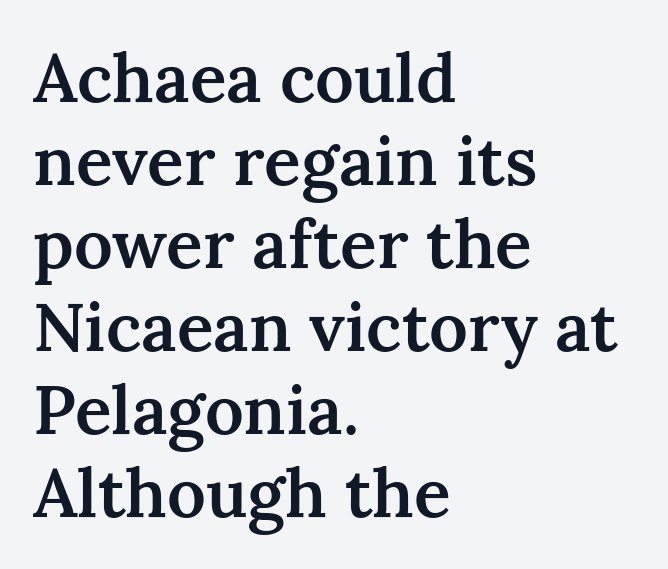
The image shows 68 px semibold serif type, upright; set left-aligned, line spacing 1.22x, normal letter spacing, not underlined; medium stroke contrast and a medium x-height.
